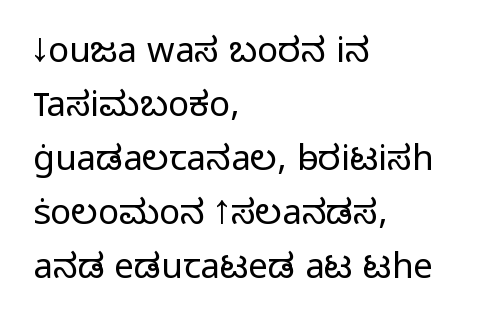
The passage shown is not bold in any degree. The typeface chosen for these lines omits serifs. The rendering keeps characters at their native spacing. A classic flush-left, rag-right setting is used for this passage.
